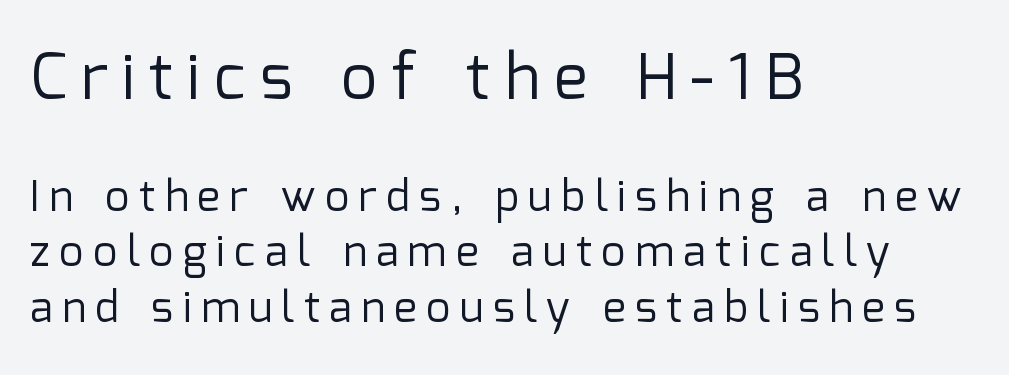
{"serif": "no", "italic": "no", "bold": "no", "weight": "regular", "width": "normal", "stroke_contrast": "low", "x_height": "medium", "monospaced": "no", "underline": "no", "align": "left", "line_spacing": "normal", "line_spacing_ratio": 1.29, "letter_spacing": "wide", "letter_spacing_em": 0.22, "larger_block": "first", "size_ratio": 1.49, "glyph_px": 64}
